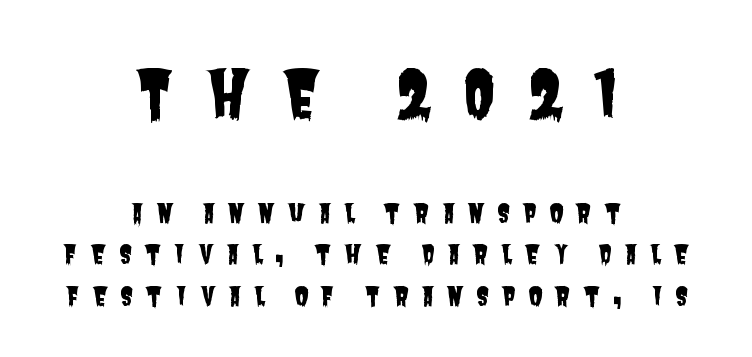
{"serif": "no", "width": "condensed", "stroke_contrast": "low", "x_height": "large", "monospaced": "no", "underline": "no", "align": "center", "line_spacing": "normal", "line_spacing_ratio": 1.6, "letter_spacing": "wide", "letter_spacing_em": 0.48, "larger_block": "first", "size_ratio": 2.46, "glyph_px": 64}
